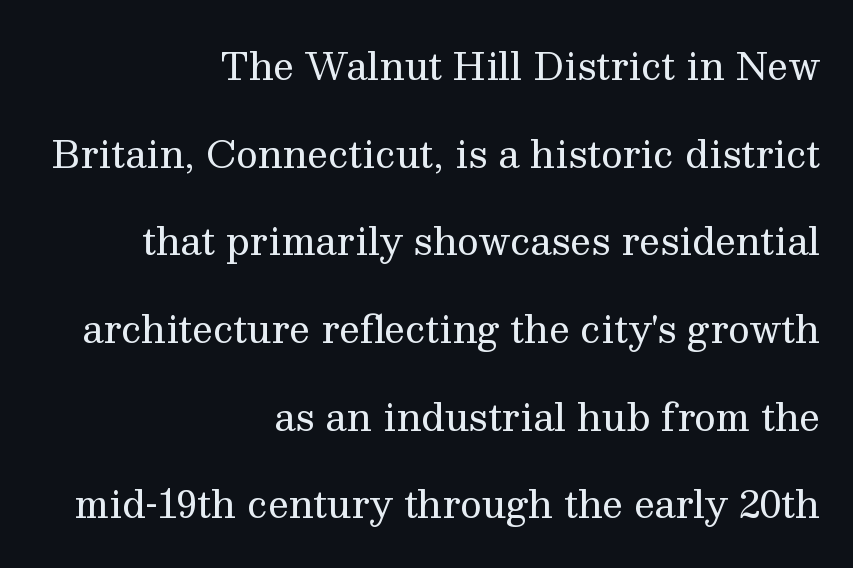
Q: Is the text bold? A: No.
Q: Is the text italic (slanted)? A: No, it is upright.
Q: Is the typeface a serif or a sans-serif typeface? A: Serif.
Q: Is the text underlined? A: No.
Q: How is the paragraph aligned? A: Right-aligned.
Q: Is the spacing between letters normal or unusually wide? A: Normal.
Q: Is the spacing between lines tight, normal or loose? A: Loose.
Q: Width (condensed, normal, or wide)? A: Normal.
Q: Stroke contrast? A: Medium.
Q: x-height? A: Medium.
Q: Monospaced? A: No.
